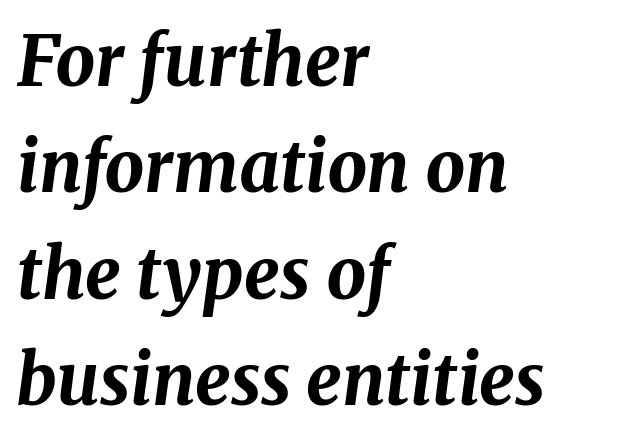
{"italic": "yes", "lean": "right", "slant_degrees": 8, "bold": "yes", "weight": "bold", "width": "normal", "stroke_contrast": "medium", "x_height": "medium", "monospaced": "no", "underline": "no", "align": "left", "line_spacing": "normal", "line_spacing_ratio": 1.52, "letter_spacing": "normal", "letter_spacing_em": 0.0, "glyph_px": 70}
